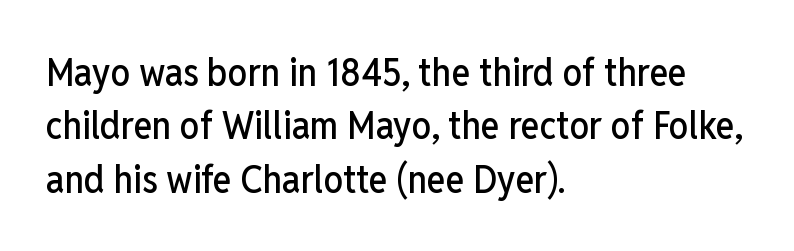
{"serif": "no", "italic": "no", "width": "condensed", "stroke_contrast": "low", "x_height": "medium", "monospaced": "no", "underline": "no", "align": "left", "line_spacing": "normal", "line_spacing_ratio": 1.37, "letter_spacing": "normal", "letter_spacing_em": 0.0, "glyph_px": 39}
